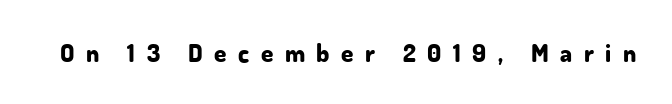
{"italic": "no", "bold": "yes", "underline": "no", "letter_spacing": "wide", "letter_spacing_em": 0.46, "glyph_px": 25}
